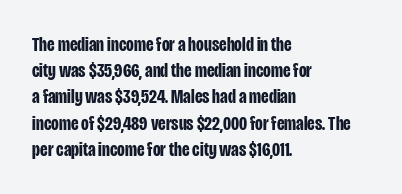
Leftover space on each line is placed entirely after the last word. Honestly, the row spacing looks completely unremarkable. This sample uses an upright cut, with every glyph sitting square on the baseline. A typesetter would call this zero additional tracking. Check the space under the baseline: it is left empty.
